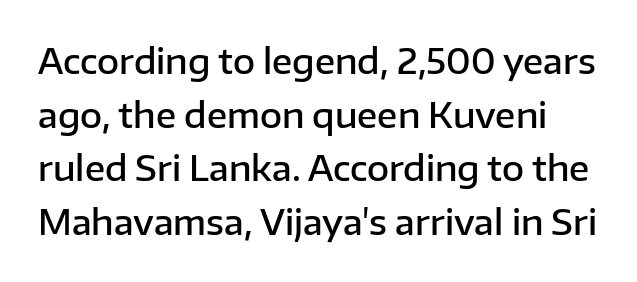
The image shows 34 px semibold sans-serif type, upright; set normal line spacing (1.58x), normal letter spacing, not underlined; low stroke contrast and a medium x-height.
